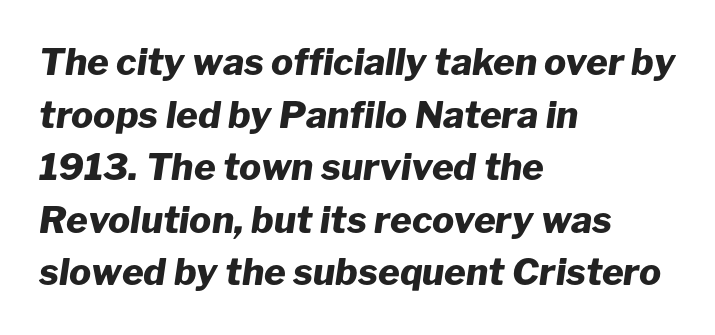
The image shows 37 px heavy type, italic (leaning right); set left-aligned, normal line spacing (1.42x), normal letter spacing, not underlined; low stroke contrast and a medium x-height.
